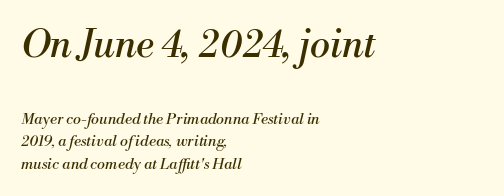
Posture: slanted. A typesetter would call this zero additional tracking. The words here are not underlined. Leading: standard.
